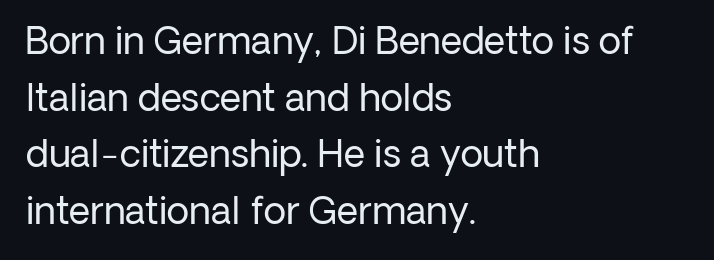
The image shows 37 px regular-weight sans-serif type, upright; set left-aligned, normal line spacing (1.53x), normal letter spacing, not underlined; low stroke contrast and a medium x-height.
